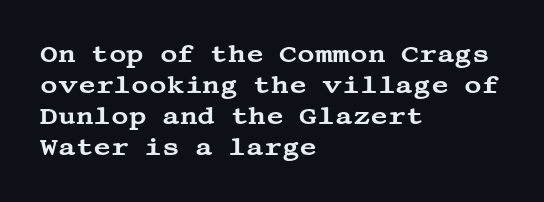
The image shows 24 px text type, upright; set left-aligned, normal line spacing (1.29x), normal letter spacing, not underlined.
